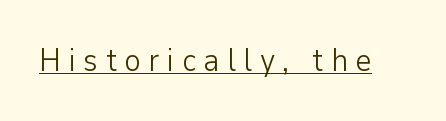
Q: Is the text bold? A: No.
Q: Is the text italic (slanted)? A: No, it is upright.
Q: Is the typeface a serif or a sans-serif typeface? A: Sans-serif.
Q: Is the text underlined? A: Yes.
Q: Is the spacing between letters normal or unusually wide? A: Unusually wide.
Q: Width (condensed, normal, or wide)? A: Normal.
Q: Stroke contrast? A: Low.
Q: x-height? A: Medium.
Q: Monospaced? A: No.
